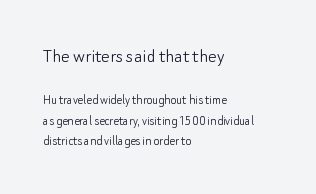
Q: Is the text bold? A: No.
Q: Is the text italic (slanted)? A: No, it is upright.
Q: Is the text underlined? A: No.
Q: How is the paragraph aligned? A: Left-aligned.
Q: Is the spacing between letters normal or unusually wide? A: Normal.
Q: Is the spacing between lines tight, normal or loose? A: Normal.
Q: Which block of text is set in a larger size, the first (top) or the second (bottom)? A: The first (top) one.
